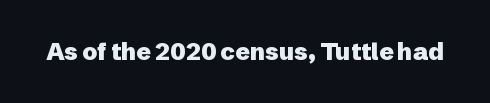
The image shows 24 px bold type, upright; set normal letter spacing, not underlined.
